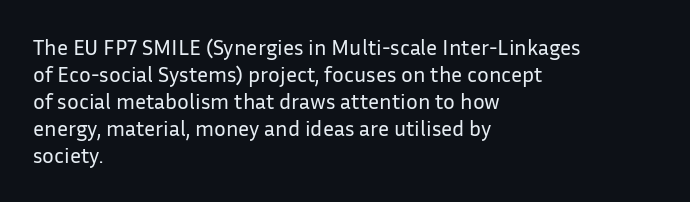
The image shows 22 px text type, upright; set left-aligned, line spacing 1.23x, normal letter spacing, not underlined.
